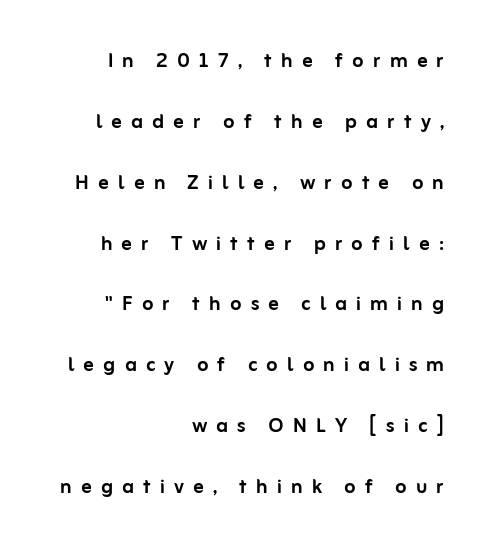
{"italic": "no", "underline": "no", "align": "right", "line_spacing": "loose", "line_spacing_ratio": 2.34, "letter_spacing": "wide", "letter_spacing_em": 0.35, "glyph_px": 26}
